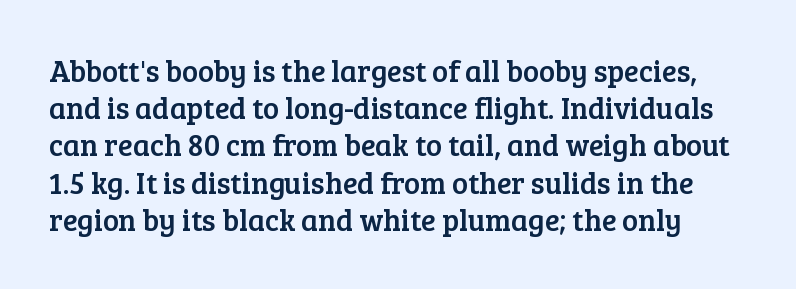
The specimen omits any rule beneath the text block's lines. The passage shown is typeset with a serif family. The rendering uses natural spacing where letterforms have individual widths. Notice how the stems are strictly vertical — no italics here. Look at the tracking — it's just the regular setting, nothing added.
